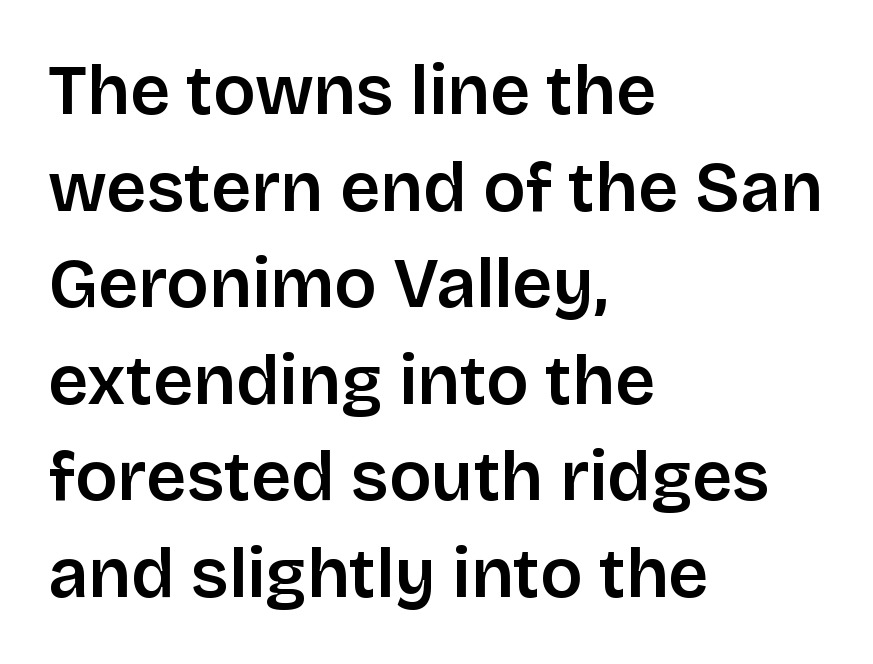
The image shows 70 px sans-serif type, upright; set left-aligned, normal line spacing (1.38x), normal letter spacing, not underlined; low stroke contrast and a large x-height.
